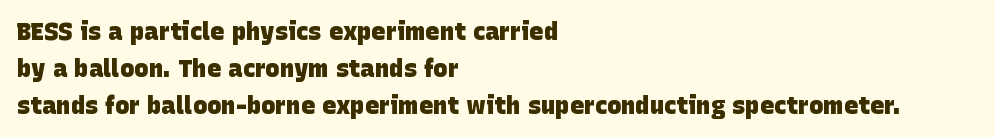
The image shows 24 px bold type; set left-aligned, normal line spacing (1.54x), normal letter spacing, not underlined.
